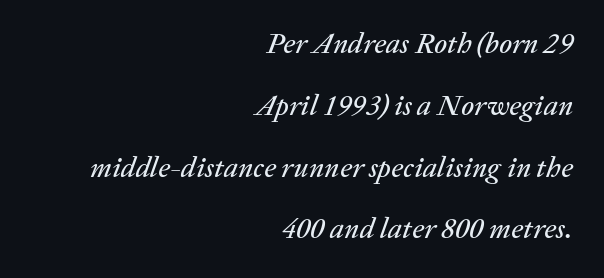
{"italic": "yes", "lean": "right", "slant_degrees": 20, "width": "normal", "stroke_contrast": "low", "x_height": "medium", "monospaced": "no", "underline": "no", "align": "right", "line_spacing": "loose", "line_spacing_ratio": 2.13, "letter_spacing": "normal", "letter_spacing_em": 0.0, "glyph_px": 29}
